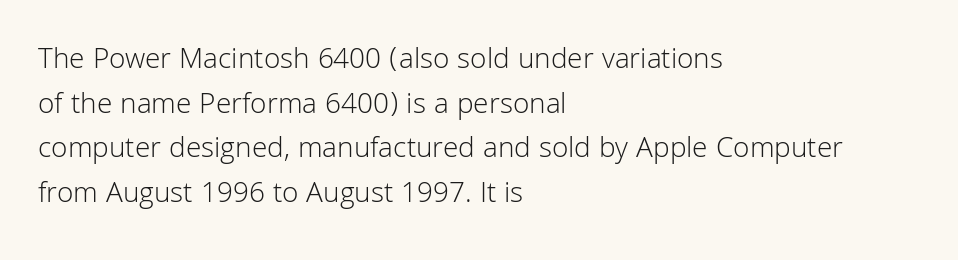
The image shows 30 px light sans-serif type, upright; set left-aligned, normal line spacing (1.49x), normal letter spacing, not underlined; low stroke contrast and a medium x-height.
